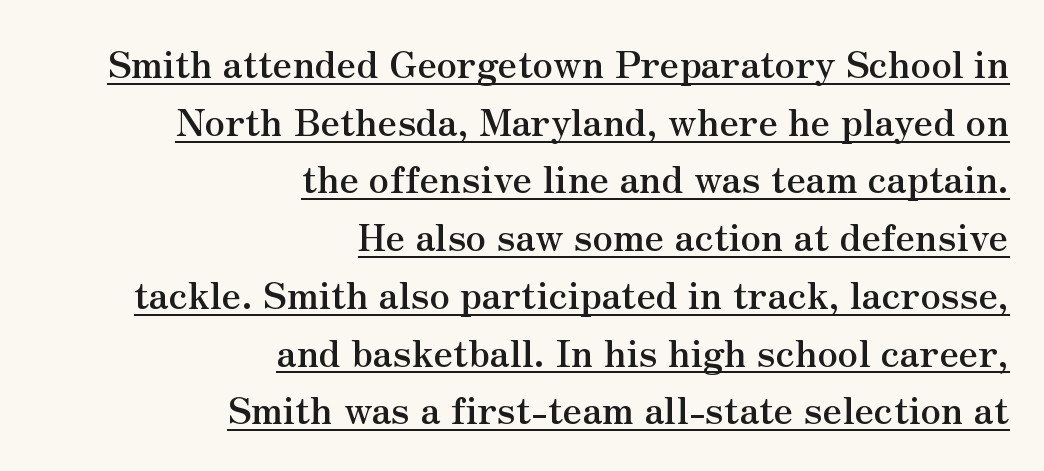
{"serif": "yes", "italic": "no", "bold": "yes", "weight": "semibold", "width": "normal", "stroke_contrast": "medium", "x_height": "small", "monospaced": "no", "underline": "yes", "align": "right", "line_spacing": "normal", "line_spacing_ratio": 1.56, "letter_spacing": "normal", "letter_spacing_em": 0.0, "glyph_px": 37}
